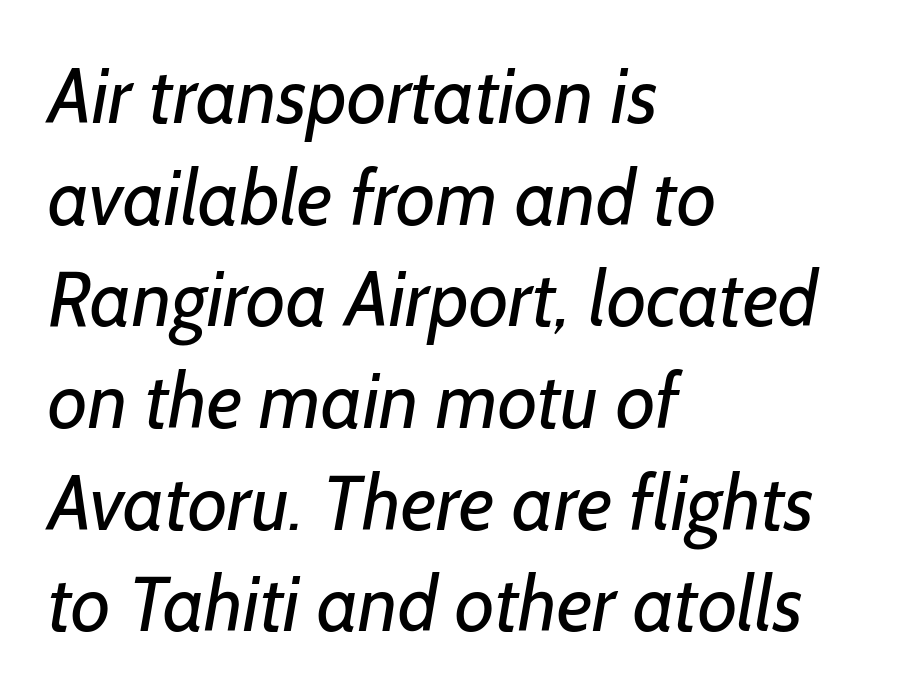
Q: Is the text bold? A: No.
Q: Is the typeface a serif or a sans-serif typeface? A: Sans-serif.
Q: Is the text underlined? A: No.
Q: How is the paragraph aligned? A: Left-aligned.
Q: Is the spacing between letters normal or unusually wide? A: Normal.
Q: Is the spacing between lines tight, normal or loose? A: Normal.
Q: Width (condensed, normal, or wide)? A: Normal.
Q: Stroke contrast? A: Low.
Q: x-height? A: Medium.
Q: Monospaced? A: No.
